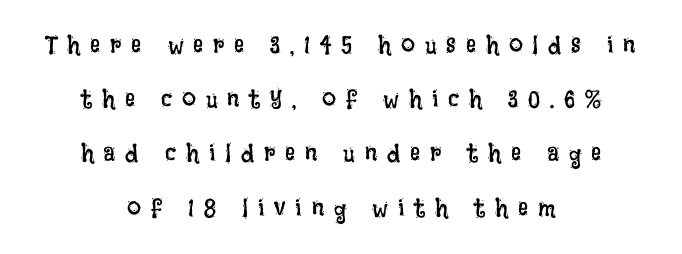
In terms of leading, this rendering errs on the spacious side. The passage shown is not bold in any degree. The typesetter chose a symmetrical, centered arrangement here. Lines of text with bare space underneath.
